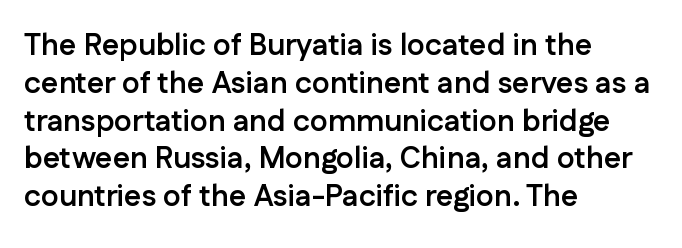
{"serif": "no", "italic": "no", "bold": "yes", "weight": "semibold", "width": "normal", "stroke_contrast": "low", "x_height": "medium", "monospaced": "no", "underline": "no", "align": "left", "line_spacing": "normal", "line_spacing_ratio": 1.26, "letter_spacing": "normal", "letter_spacing_em": 0.0, "glyph_px": 30}
